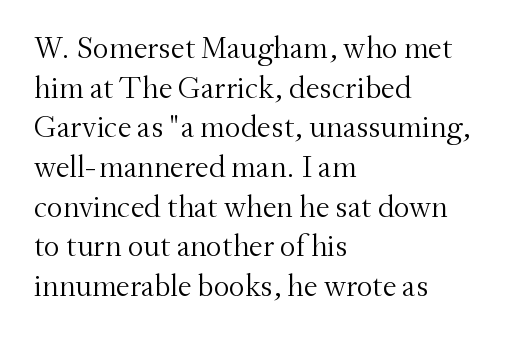
This sample has the flowing, uneven cadence of proportional lettering. The letters look calm and open, with moderate or lighter stems. Standard letterfit; no display-style spreading of the glyphs. The passage shown stacks its lines at a standard gap.
